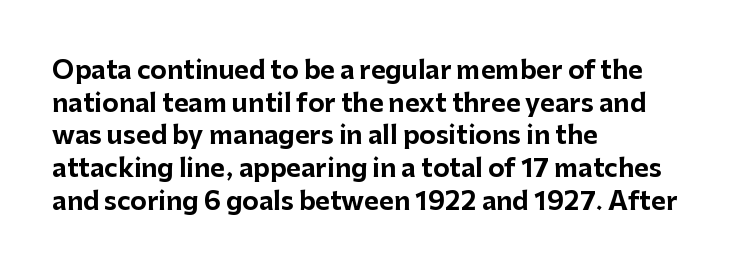
You could call the tracking neutral — neither tight nor loose. Ordinary non-slanted type is in use. Heavy, bold letterforms. Does the copy run flush right? No — it runs flush left. Regular leading.
